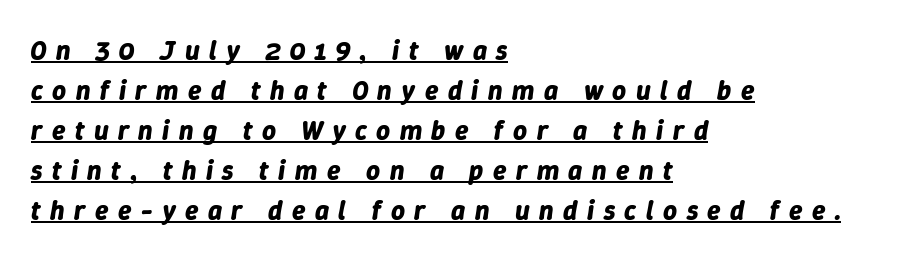
{"italic": "yes", "lean": "right", "slant_degrees": 9, "bold": "yes", "underline": "yes", "align": "left", "line_spacing": "normal", "line_spacing_ratio": 1.48, "letter_spacing": "wide", "letter_spacing_em": 0.35, "glyph_px": 27}
